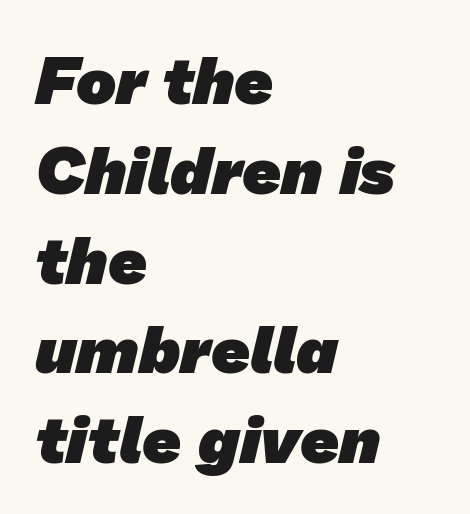
The image shows 67 px heavy sans-serif type; set left-aligned, normal line spacing (1.34x), normal letter spacing, not underlined; low stroke contrast and a medium x-height.
